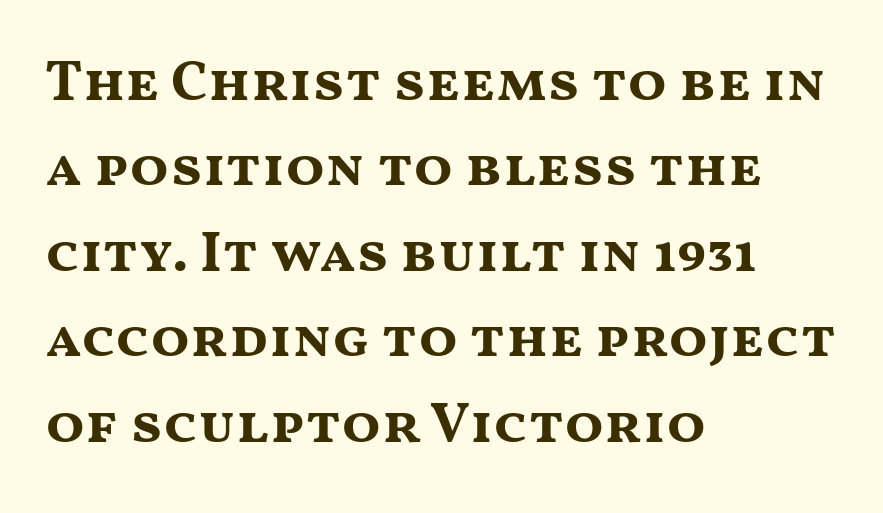
{"serif": "no", "italic": "no", "bold": "yes", "weight": "bold", "width": "wide", "stroke_contrast": "medium", "x_height": "medium", "monospaced": "no", "underline": "no", "align": "left", "line_spacing": "normal", "line_spacing_ratio": 1.5, "letter_spacing": "normal", "letter_spacing_em": 0.0, "glyph_px": 57}
